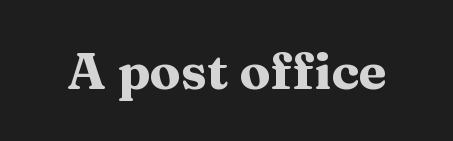
The image shows 51 px heavy, wide serif type, upright; set normal letter spacing, not underlined; medium stroke contrast and a medium x-height.
